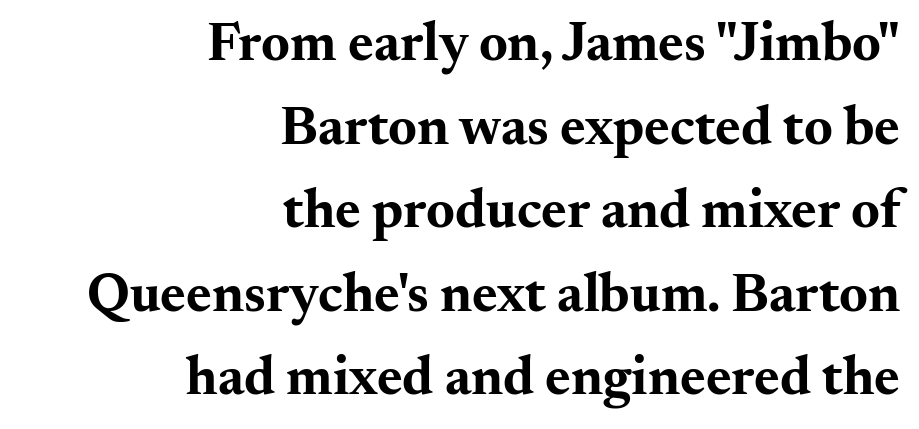
The image shows 55 px bold, wide serif type, upright; set right-aligned, normal line spacing (1.52x), normal letter spacing, not underlined; medium stroke contrast and a small x-height.
